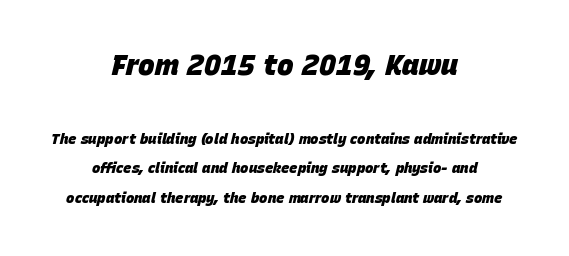
The image shows 28 px heavy type, italic (leaning right); set centered, loose line spacing (2.12x), normal letter spacing, not underlined; the first (top) block is 2.0x larger; low stroke contrast and a large x-height.
